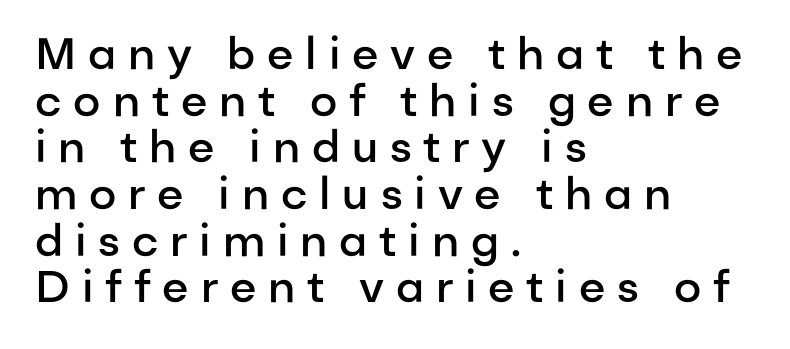
Short note: letters widely spaced. It's the straight-up-and-down kind of type. Is there much room between lines? No — they nearly touch. Line starts are locked; line ends wander.
